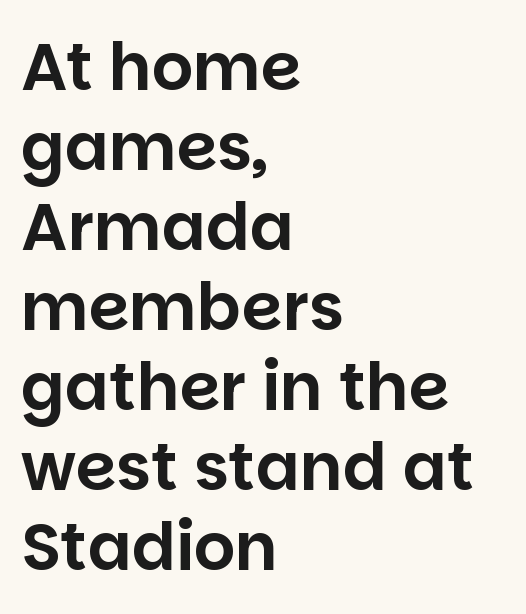
The image shows 65 px sans-serif type, upright; set left-aligned, line spacing 1.23x, normal letter spacing, not underlined; low stroke contrast and a large x-height.
